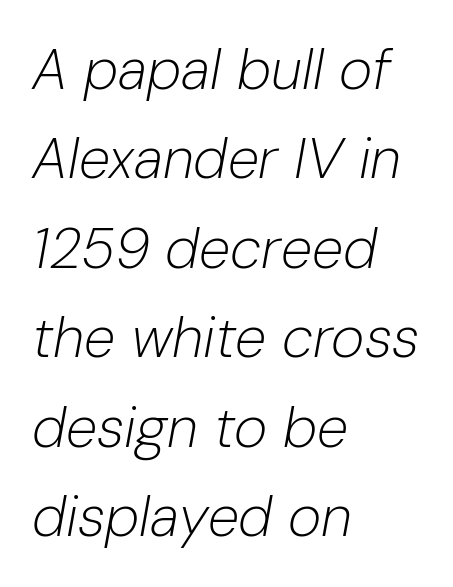
Which margin do the lines hug? The left one — the right edge is uneven. The horizontal fit of the characters is conventional and even. Spacing verdict: proportional, widths tailored to each character. Line spacing here is normal. Underline: absent. Weight: in the light-to-regular range.
